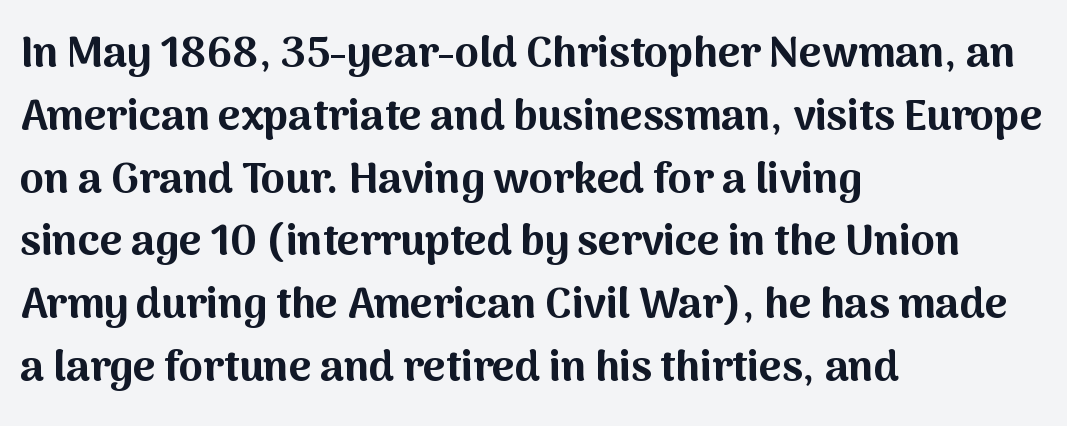
The image shows 43 px bold sans-serif type, upright; set left-aligned, normal line spacing (1.46x), normal letter spacing, not underlined; medium stroke contrast and a medium x-height.
